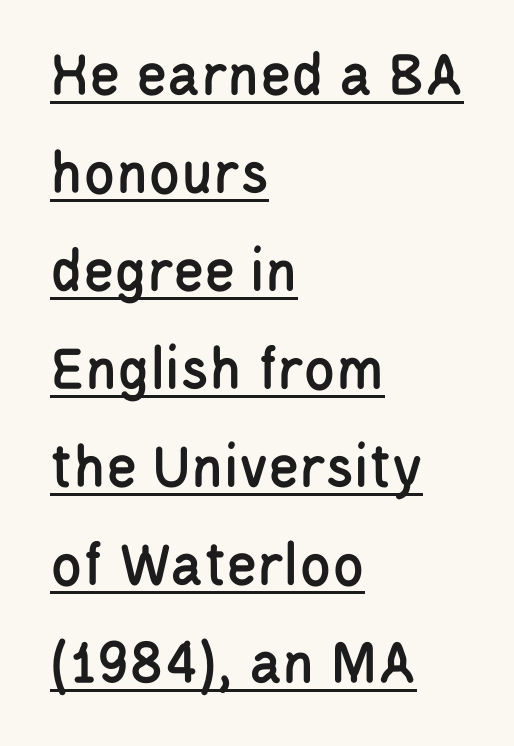
{"serif": "no", "italic": "no", "width": "condensed", "stroke_contrast": "low", "x_height": "large", "monospaced": "no", "underline": "yes", "align": "left", "line_spacing": "normal", "line_spacing_ratio": 1.53, "letter_spacing": "normal", "letter_spacing_em": 0.0, "glyph_px": 64}
